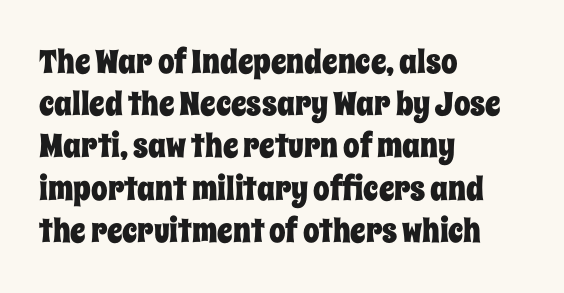
Honestly, the row spacing looks completely unremarkable. No italicization has been applied; the sample stays upright. The zone under the glyphs is completely vacant. Each line starts at the same left margin while the right side varies.
